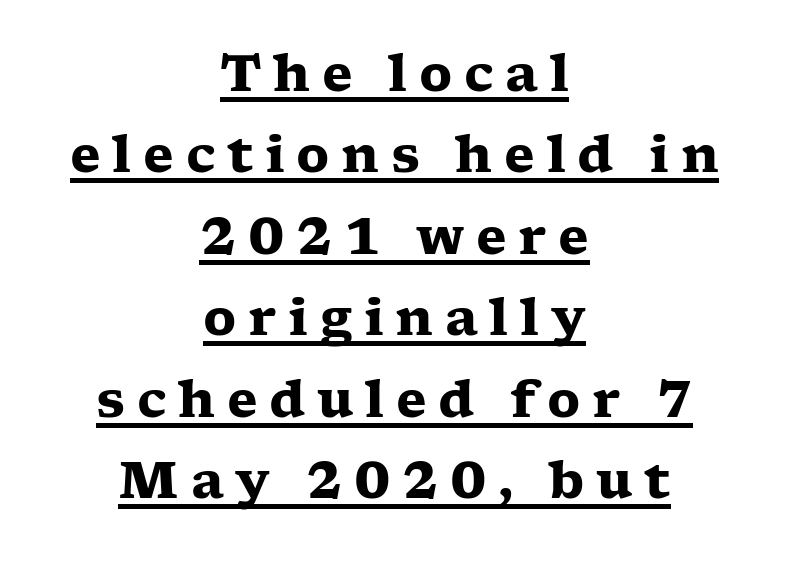
{"serif": "yes", "italic": "no", "bold": "yes", "weight": "heavy", "width": "wide", "stroke_contrast": "low", "x_height": "medium", "monospaced": "no", "underline": "yes", "align": "center", "line_spacing": "normal", "line_spacing_ratio": 1.63, "letter_spacing": "wide", "letter_spacing_em": 0.23, "glyph_px": 50}
